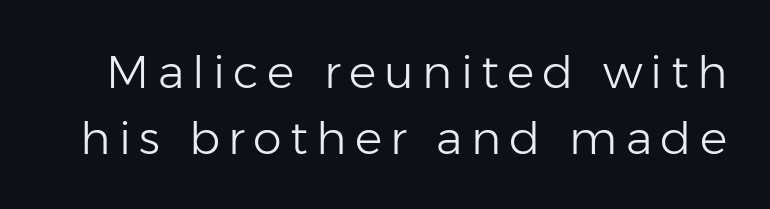
This rendering features lettering with no underline. This is roman type, the default non-slanted kind. The passage shown is typeset with a sans-serif family. Regular leading.
